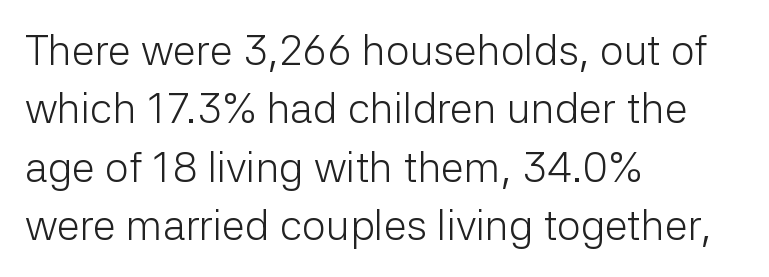
Q: Is the text bold? A: No.
Q: Is the text italic (slanted)? A: No, it is upright.
Q: Is the typeface a serif or a sans-serif typeface? A: Sans-serif.
Q: Is the text underlined? A: No.
Q: How is the paragraph aligned? A: Left-aligned.
Q: Is the spacing between letters normal or unusually wide? A: Normal.
Q: Is the spacing between lines tight, normal or loose? A: Normal.
Q: Width (condensed, normal, or wide)? A: Normal.
Q: Stroke contrast? A: Low.
Q: x-height? A: Medium.
Q: Monospaced? A: No.
